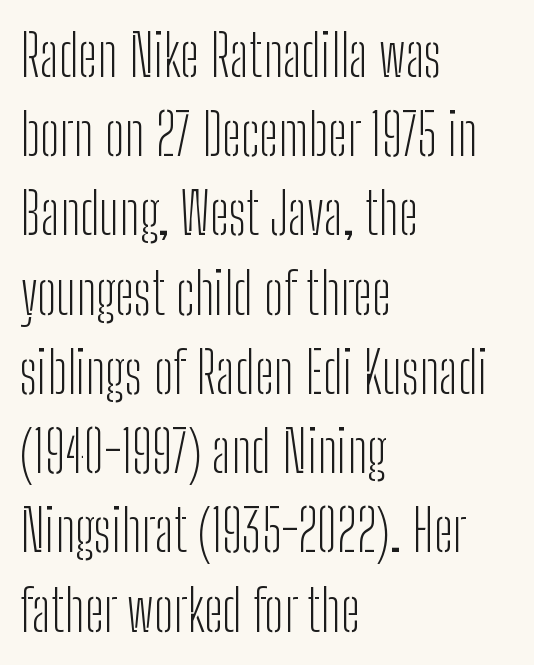
Q: Is the text bold? A: No.
Q: Is the text italic (slanted)? A: No, it is upright.
Q: Is the typeface a serif or a sans-serif typeface? A: Sans-serif.
Q: Is the text underlined? A: No.
Q: How is the paragraph aligned? A: Left-aligned.
Q: Is the spacing between letters normal or unusually wide? A: Normal.
Q: Is the spacing between lines tight, normal or loose? A: Normal.
Q: Width (condensed, normal, or wide)? A: Condensed.
Q: Stroke contrast? A: Low.
Q: x-height? A: Medium.
Q: Monospaced? A: No.
